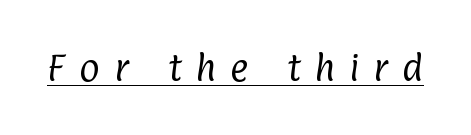
Q: Is the text bold? A: No.
Q: Is the typeface a serif or a sans-serif typeface? A: Sans-serif.
Q: Is the text underlined? A: Yes.
Q: Is the spacing between letters normal or unusually wide? A: Unusually wide.
Q: Width (condensed, normal, or wide)? A: Condensed.
Q: Stroke contrast? A: Low.
Q: x-height? A: Medium.
Q: Monospaced? A: No.
